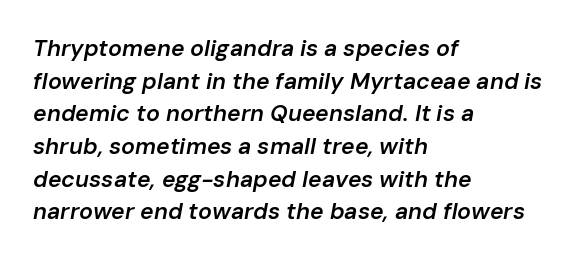
{"italic": "yes", "lean": "right", "slant_degrees": 10, "bold": "semi", "underline": "no", "align": "left", "line_spacing": "normal", "line_spacing_ratio": 1.42, "letter_spacing": "normal", "letter_spacing_em": 0.0, "glyph_px": 23}
